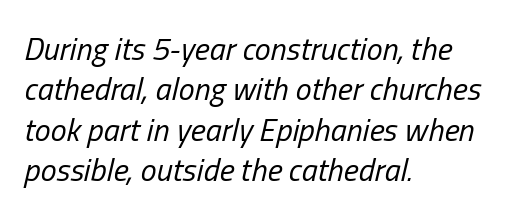
{"italic": "yes", "lean": "right", "slant_degrees": 13, "bold": "no", "weight": "regular", "width": "condensed", "stroke_contrast": "low", "x_height": "medium", "monospaced": "no", "underline": "no", "align": "left", "line_spacing": "normal", "line_spacing_ratio": 1.26, "letter_spacing": "normal", "letter_spacing_em": 0.0, "glyph_px": 32}
